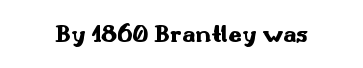
What stands out about the letter spacing? Nothing — it is the standard amount. Upright lettering throughout. Bold? Absolutely — the strokes are thick and heavy. The glyphs are unaccompanied by any horizontal stroke below them.
